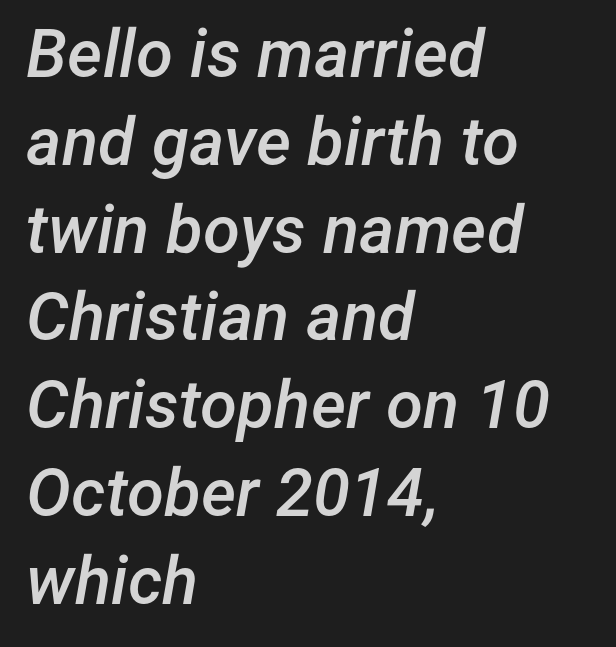
It's the slanting kind of type. Plain, unruled lines of type. Stems and bowls a touch heavier than normal — semibold. A typesetter would call this proportional, since set widths differ per character. The vertical gap from one line to the next is medium.
